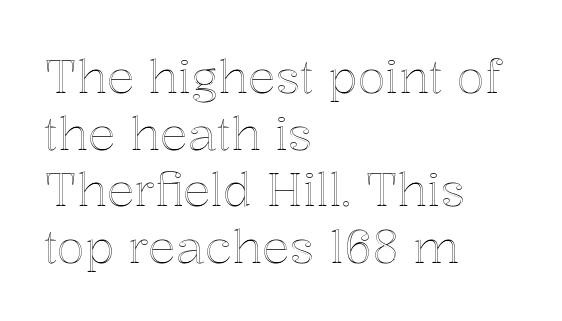
Q: Is the text italic (slanted)? A: No, it is upright.
Q: Is the text underlined? A: No.
Q: How is the paragraph aligned? A: Left-aligned.
Q: Is the spacing between letters normal or unusually wide? A: Normal.
Q: Width (condensed, normal, or wide)? A: Normal.
Q: x-height? A: Medium.
Q: Monospaced? A: No.
